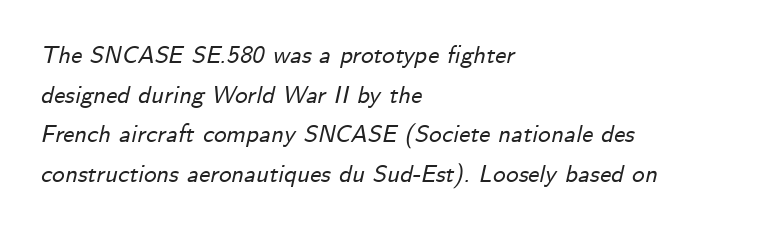
Q: Is the text italic (slanted)? A: Yes, it leans right by about 12 degrees.
Q: Is the text underlined? A: No.
Q: How is the paragraph aligned? A: Left-aligned.
Q: Is the spacing between letters normal or unusually wide? A: Normal.
Q: Is the spacing between lines tight, normal or loose? A: Normal.
